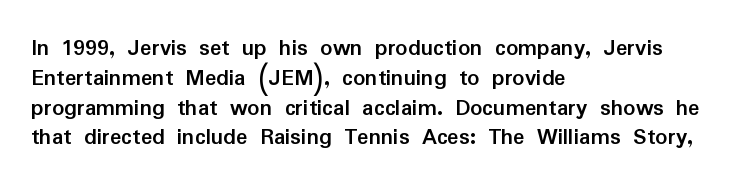
Q: Is the text bold? A: Yes.
Q: Is the text italic (slanted)? A: No, it is upright.
Q: Is the text underlined? A: No.
Q: How is the paragraph aligned? A: Left-aligned.
Q: Is the spacing between letters normal or unusually wide? A: Normal.
